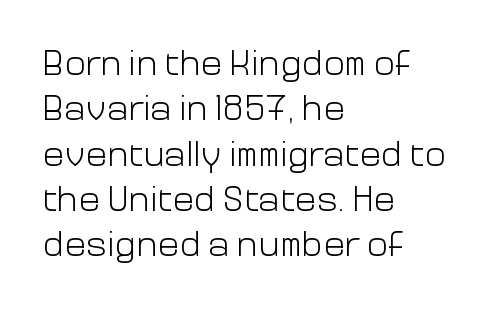
{"serif": "no", "italic": "no", "bold": "no", "weight": "light", "width": "normal", "stroke_contrast": "low", "x_height": "medium", "monospaced": "no", "underline": "no", "align": "left", "line_spacing": "normal", "line_spacing_ratio": 1.26, "letter_spacing": "normal", "letter_spacing_em": 0.0, "glyph_px": 36}
